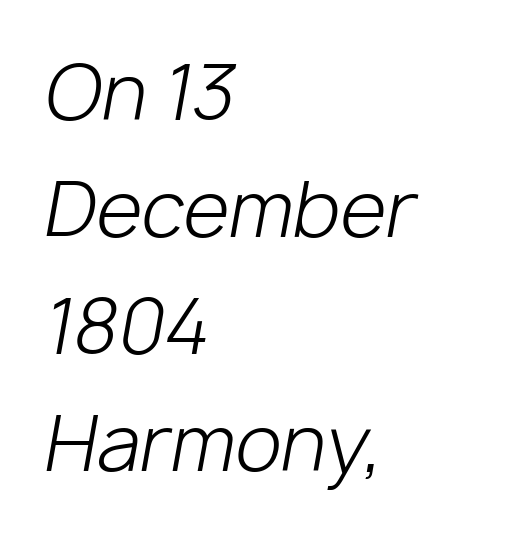
The image shows 75 px light type, italic (leaning right); set left-aligned, normal line spacing (1.56x), normal letter spacing, not underlined; low stroke contrast and a medium x-height.
